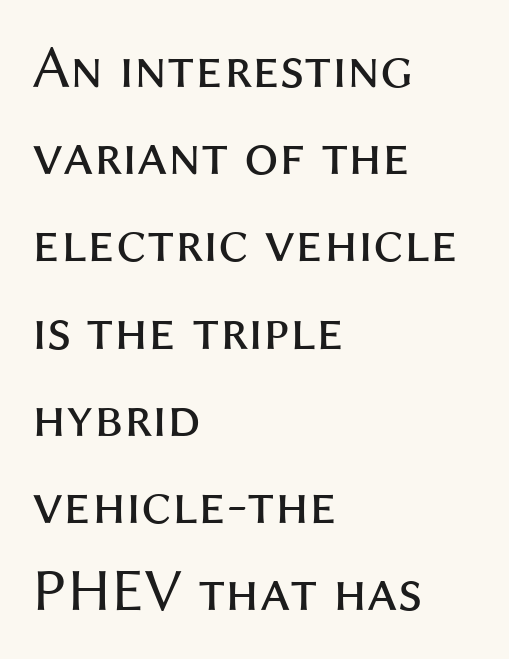
Q: Is the text bold? A: No.
Q: Is the text italic (slanted)? A: No, it is upright.
Q: Is the typeface a serif or a sans-serif typeface? A: Sans-serif.
Q: Is the text underlined? A: No.
Q: How is the paragraph aligned? A: Left-aligned.
Q: Is the spacing between letters normal or unusually wide? A: Normal.
Q: Is the spacing between lines tight, normal or loose? A: Normal.
Q: Width (condensed, normal, or wide)? A: Normal.
Q: Stroke contrast? A: Medium.
Q: x-height? A: Medium.
Q: Monospaced? A: No.
